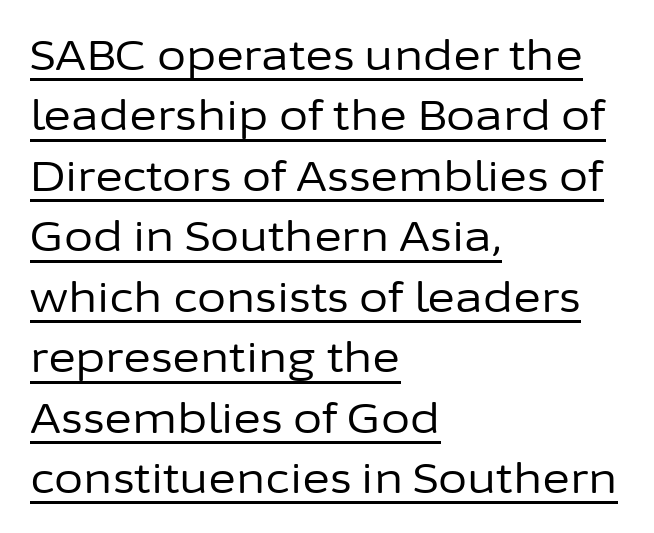
Q: Is the text bold? A: No.
Q: Is the text italic (slanted)? A: No, it is upright.
Q: Is the typeface a serif or a sans-serif typeface? A: Sans-serif.
Q: Is the text underlined? A: Yes.
Q: How is the paragraph aligned? A: Left-aligned.
Q: Is the spacing between letters normal or unusually wide? A: Normal.
Q: Is the spacing between lines tight, normal or loose? A: Normal.
Q: Width (condensed, normal, or wide)? A: Normal.
Q: Stroke contrast? A: Low.
Q: x-height? A: Medium.
Q: Monospaced? A: No.
